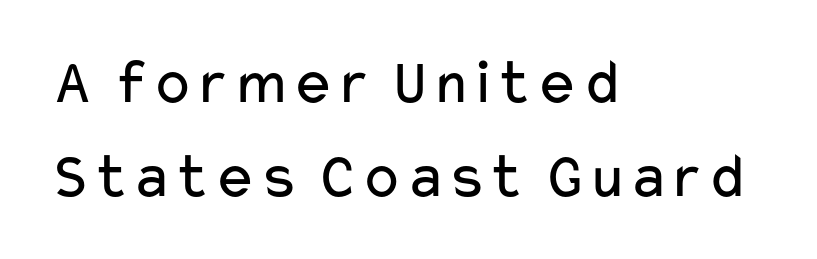
{"serif": "no", "italic": "no", "bold": "no", "weight": "regular", "width": "wide", "stroke_contrast": "low", "x_height": "medium", "monospaced": "no", "underline": "no", "align": "left", "line_spacing": "normal", "line_spacing_ratio": 1.44, "letter_spacing": "normal", "letter_spacing_em": 0.0, "glyph_px": 65}
